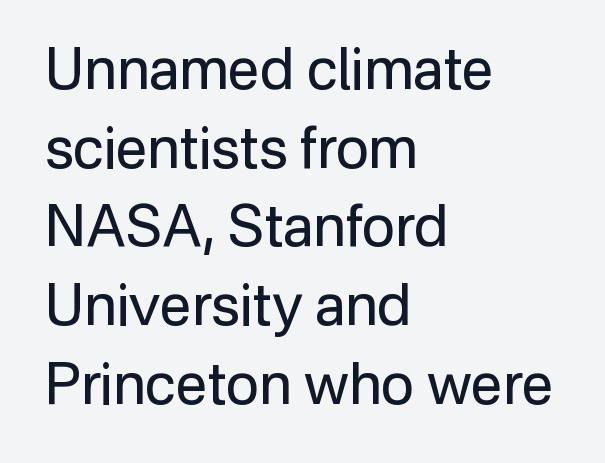
The image shows 57 px regular-weight sans-serif type, upright; set left-aligned, normal line spacing (1.38x), normal letter spacing, not underlined; low stroke contrast and a medium x-height.
